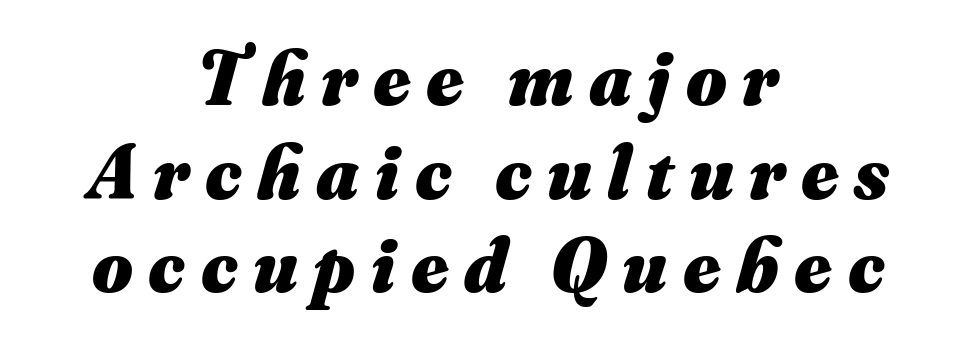
Does the copy run flush right? No — it is centered line by line. Inter-character spacing is expanded well beyond the font's built-in metrics. You'd pick this weight for a headline — it's a proper bold. The passage shown is typed in a proportional face where columns would drift. There's an unmistakable incline to the writing here. Anything drawn beneath the words? Only blank space.
